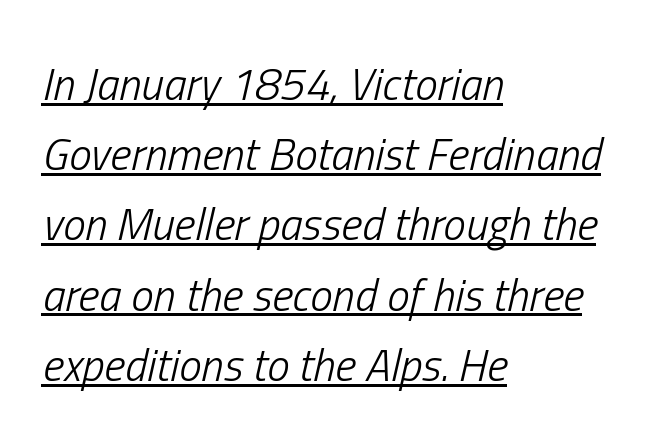
Q: Is the text bold? A: No.
Q: Is the text italic (slanted)? A: Yes, it leans right by about 13 degrees.
Q: Is the text underlined? A: Yes.
Q: How is the paragraph aligned? A: Left-aligned.
Q: Is the spacing between letters normal or unusually wide? A: Normal.
Q: Is the spacing between lines tight, normal or loose? A: Normal.
Q: Width (condensed, normal, or wide)? A: Condensed.
Q: Stroke contrast? A: Low.
Q: x-height? A: Medium.
Q: Monospaced? A: No.
